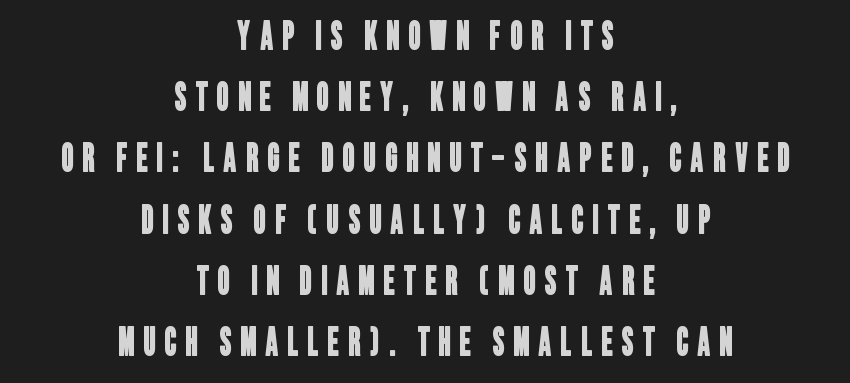
Descender tails drop into unmarked territory. Is the block centered? Yes — each line is placed symmetrically about the middle. These lines are rendered in a variable-pitch font. A typesetter would label this face a sans.
